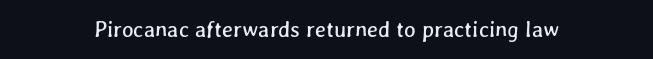
Q: Is the text underlined? A: No.
Q: How is the paragraph aligned? A: Centered.
Q: Is the spacing between letters normal or unusually wide? A: Normal.
